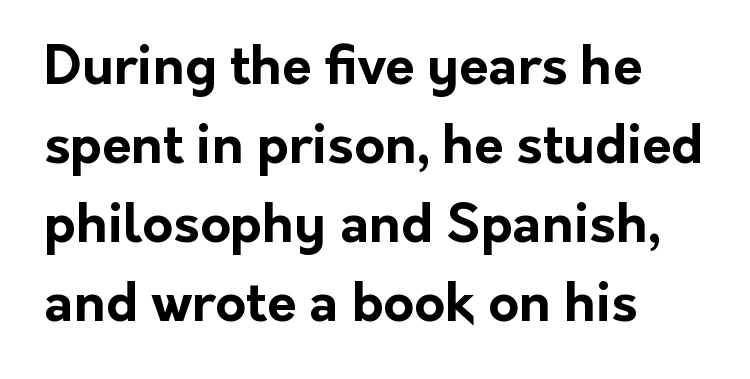
The image shows 53 px bold sans-serif type, upright; set left-aligned, normal line spacing (1.49x), normal letter spacing, not underlined; low stroke contrast and a medium x-height.
